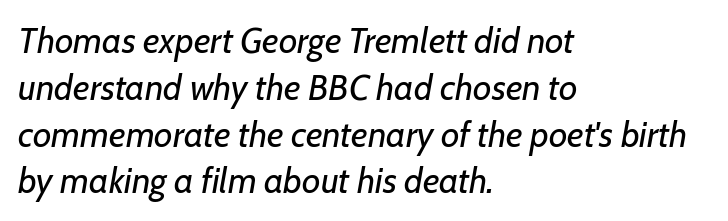
The image shows 36 px regular-weight type, italic (leaning right); set left-aligned, normal line spacing (1.3x), normal letter spacing, not underlined; low stroke contrast and a medium x-height.
